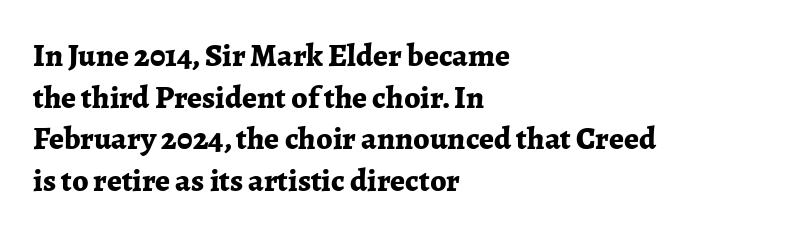
{"serif": "yes", "italic": "no", "bold": "yes", "weight": "bold", "width": "normal", "stroke_contrast": "low", "x_height": "medium", "monospaced": "no", "underline": "no", "align": "left", "line_spacing": "normal", "line_spacing_ratio": 1.3, "letter_spacing": "normal", "letter_spacing_em": 0.0, "glyph_px": 32}
